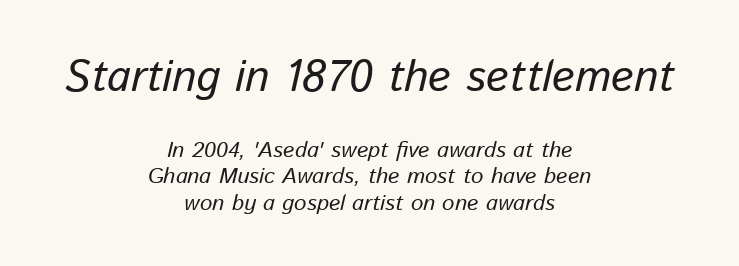
Q: Is the text bold? A: No.
Q: Is the text italic (slanted)? A: Yes, it leans right by about 13 degrees.
Q: Is the text underlined? A: No.
Q: How is the paragraph aligned? A: Centered.
Q: Is the spacing between letters normal or unusually wide? A: Normal.
Q: Which block of text is set in a larger size, the first (top) or the second (bottom)? A: The first (top) one.
Q: Width (condensed, normal, or wide)? A: Normal.
Q: Stroke contrast? A: Low.
Q: x-height? A: Medium.
Q: Monospaced? A: No.
